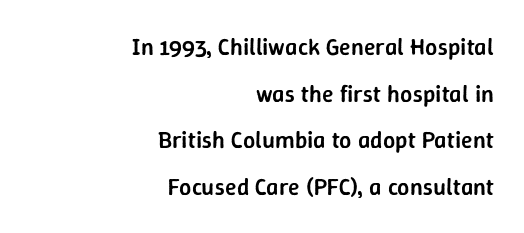
The image shows 24 px text type, upright; set right-aligned, loose line spacing (1.94x), normal letter spacing, not underlined.
